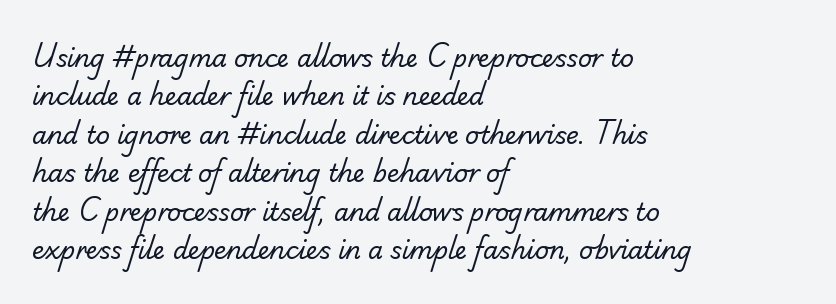
The image shows 24 px text type; set left-aligned, normal line spacing (1.6x), normal letter spacing, not underlined.
